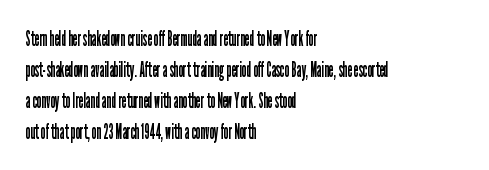
The image shows 21 px text type, upright; set left-aligned, normal line spacing (1.48x), normal letter spacing, not underlined.
